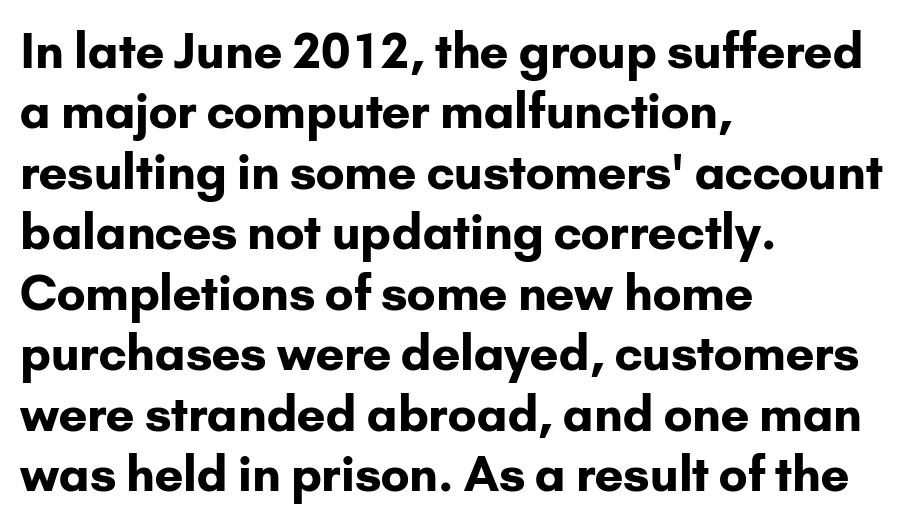
Q: Is the text bold? A: Yes.
Q: Is the text italic (slanted)? A: No, it is upright.
Q: Is the typeface a serif or a sans-serif typeface? A: Sans-serif.
Q: Is the text underlined? A: No.
Q: How is the paragraph aligned? A: Left-aligned.
Q: Is the spacing between letters normal or unusually wide? A: Normal.
Q: Is the spacing between lines tight, normal or loose? A: Normal.
Q: Width (condensed, normal, or wide)? A: Normal.
Q: Stroke contrast? A: Low.
Q: x-height? A: Small.
Q: Monospaced? A: No.
